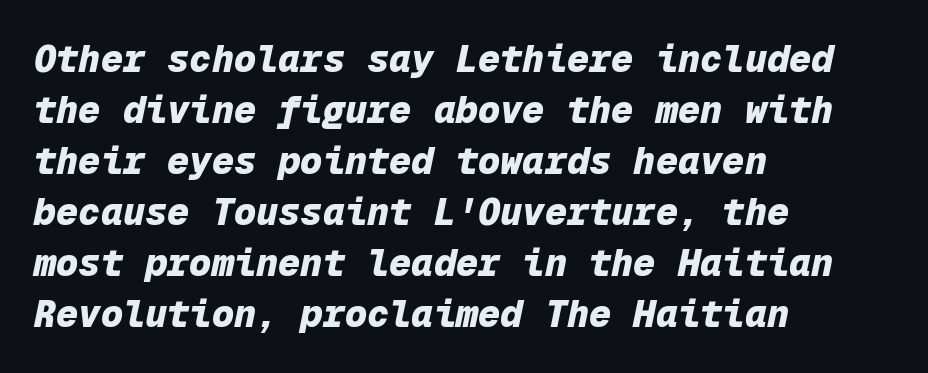
{"italic": "yes", "lean": "right", "slant_degrees": 12, "bold": "yes", "weight": "heavy", "width": "normal", "stroke_contrast": "low", "x_height": "medium", "monospaced": "yes", "underline": "no", "align": "left", "line_spacing": "normal", "line_spacing_ratio": 1.38, "letter_spacing": "normal", "letter_spacing_em": 0.0, "glyph_px": 37}
